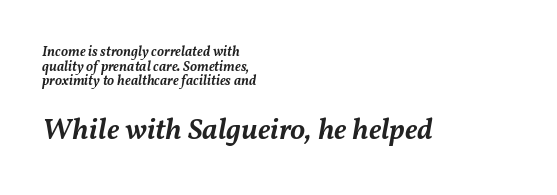
Q: Is the text bold? A: Semi-bold.
Q: Is the text italic (slanted)? A: Yes, it leans right by about 11 degrees.
Q: Is the text underlined? A: No.
Q: How is the paragraph aligned? A: Left-aligned.
Q: Is the spacing between letters normal or unusually wide? A: Normal.
Q: Is the spacing between lines tight, normal or loose? A: Tight.
Q: Which block of text is set in a larger size, the first (top) or the second (bottom)? A: The second (bottom) one.
Q: Width (condensed, normal, or wide)? A: Normal.
Q: Stroke contrast? A: Medium.
Q: x-height? A: Medium.
Q: Monospaced? A: No.
